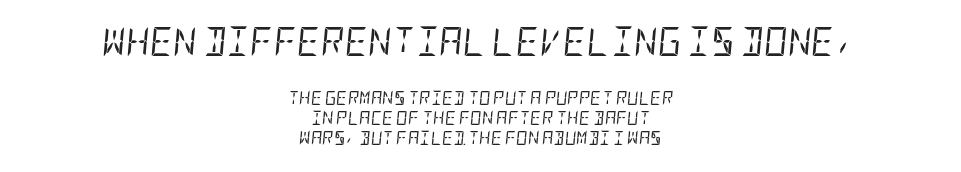
{"italic": "yes", "lean": "right", "slant_degrees": 5, "bold": "no", "weight": "regular", "width": "condensed", "stroke_contrast": "low", "x_height": "large", "underline": "no", "align": "center", "line_spacing": "normal", "line_spacing_ratio": 1.41, "letter_spacing": "normal", "letter_spacing_em": 0.0, "larger_block": "first", "size_ratio": 2.07, "glyph_px": 29}
